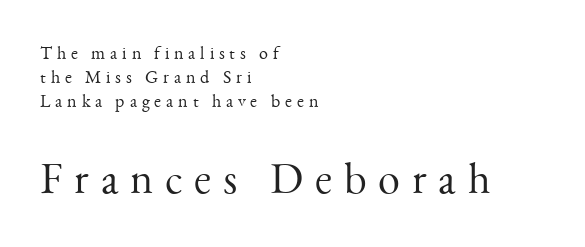
The image shows 44 px light serif type, upright; set left-aligned, normal line spacing (1.34x), unusually wide letter spacing (+0.27 em), not underlined; the second (bottom) block is 2.44x larger; medium stroke contrast and a small x-height.
